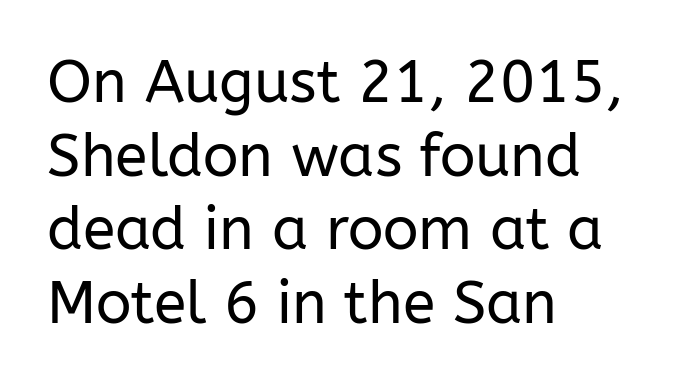
Q: Is the text bold? A: No.
Q: Is the text italic (slanted)? A: No, it is upright.
Q: Is the typeface a serif or a sans-serif typeface? A: Sans-serif.
Q: Is the text underlined? A: No.
Q: How is the paragraph aligned? A: Left-aligned.
Q: Is the spacing between letters normal or unusually wide? A: Normal.
Q: Is the spacing between lines tight, normal or loose? A: Normal.
Q: Width (condensed, normal, or wide)? A: Normal.
Q: Stroke contrast? A: Low.
Q: x-height? A: Medium.
Q: Monospaced? A: No.
